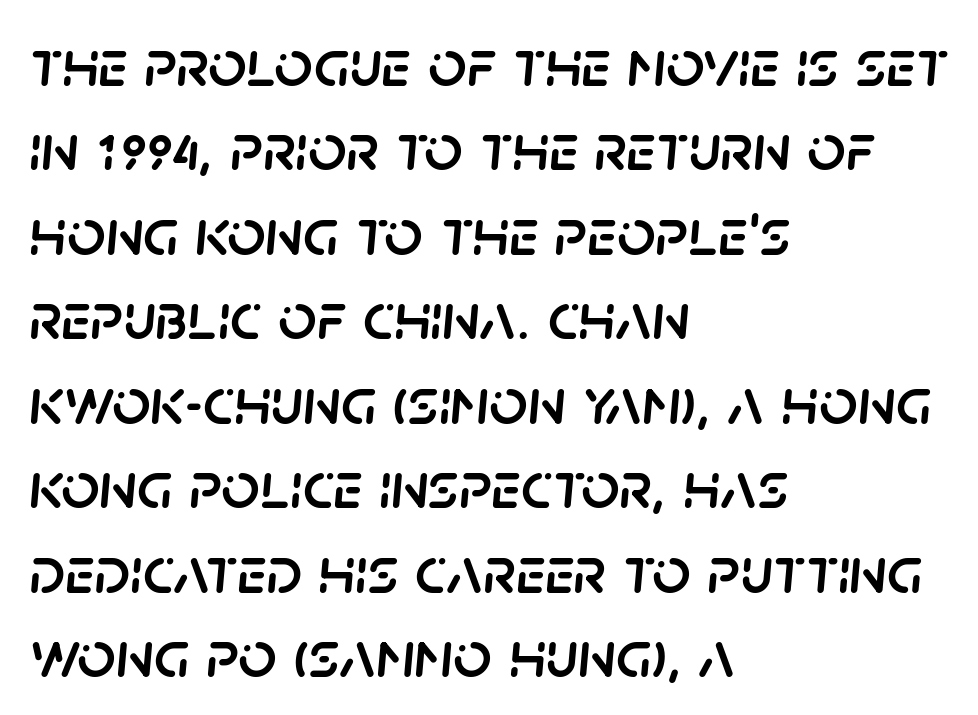
The image shows 67 px text type, italic (leaning right); set left-aligned, normal line spacing (1.26x), normal letter spacing, not underlined; low stroke contrast and a large x-height.
